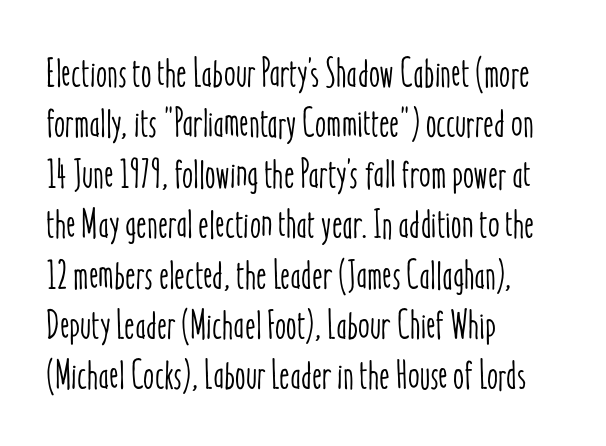
A bare baseline throughout the passage. You could not count columns in this text — the font is proportionally spaced. Rows of type keep a routine distance in the vertical direction. The letterforms sit shoulder to shoulder at normal distance.
